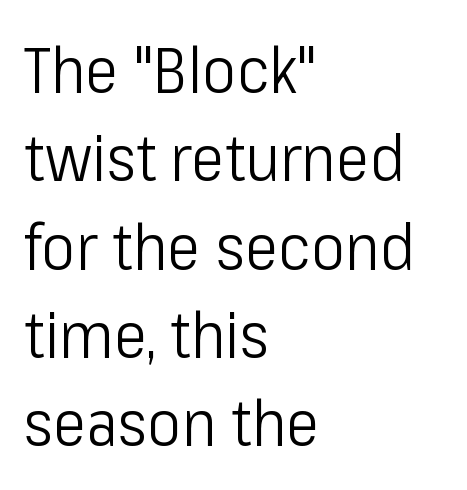
Here the glyphs are tracked normally, forming tight word shapes. Unlike italic type, these characters show no tilt at all. A light-to-regular cut is what we see here. The lines sit at an ordinary, default distance from one another.
